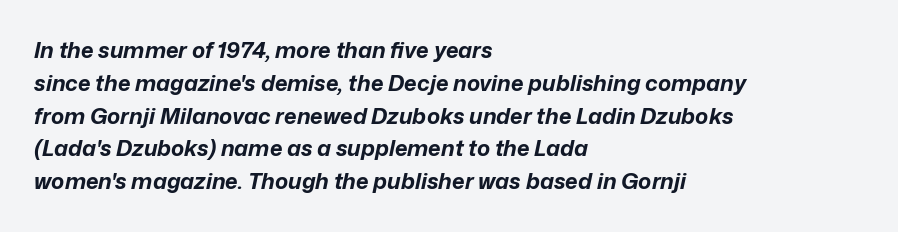
The image shows 22 px bold type, italic (leaning right); set left-aligned, normal line spacing (1.49x), normal letter spacing, not underlined.
